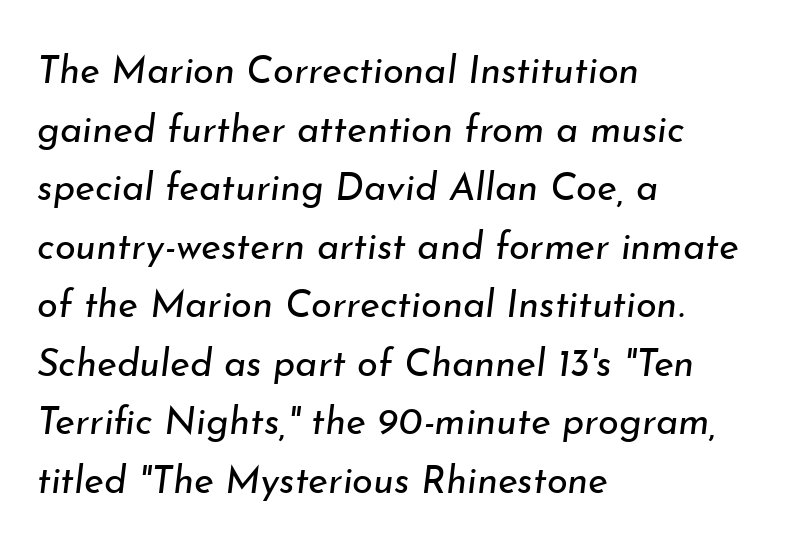
The passage shown is not bold in any degree. Does extra space separate the letters? No, they use regular spacing. Summary of vertical rhythm: regular, with standard interline spacing. The glyphs look as if they've been sheared to an angle. This sample has the flowing, uneven cadence of proportional lettering. The rendering anchors every line to the left-hand side.
